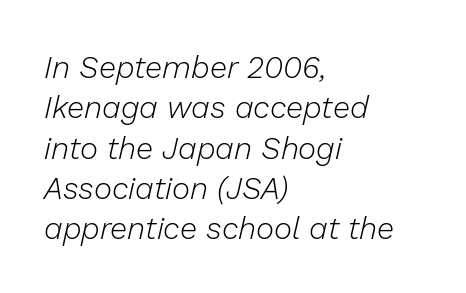
The image shows 31 px light type, italic (leaning right); set left-aligned, normal line spacing (1.3x), normal letter spacing, not underlined; low stroke contrast and a medium x-height.
